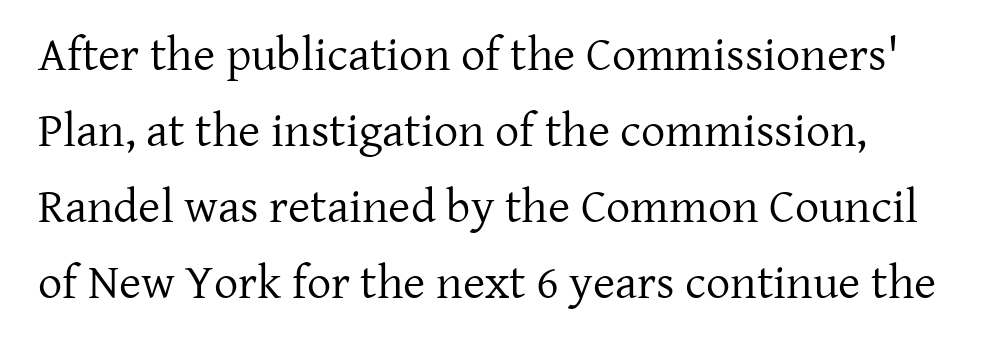
{"serif": "yes", "italic": "no", "bold": "no", "weight": "regular", "width": "normal", "stroke_contrast": "low", "x_height": "medium", "monospaced": "no", "underline": "no", "line_spacing": "normal", "line_spacing_ratio": 1.58, "letter_spacing": "normal", "letter_spacing_em": 0.0, "glyph_px": 48}
